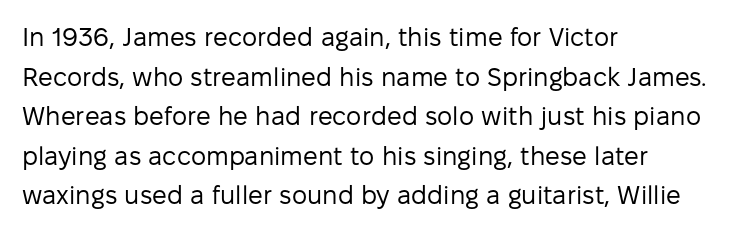
The block of text has a typical density, with ordinary space between rows. The line texture is even and compact thanks to regular tracking. Nothing heavy about these letters — not bold at all. Which margin do the lines hug? The left one — the right edge is uneven.
